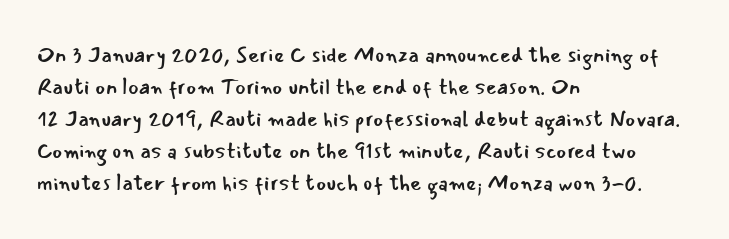
Weight: in the light-to-regular range. These lines keep a tight, regular rhythm from letter to letter. Any mark beneath the type? The region is blank. Left-aligned paragraph, ragged on the right. If you drew a line through each stem, it would be perfectly vertical. Honestly, the row spacing looks completely unremarkable.
